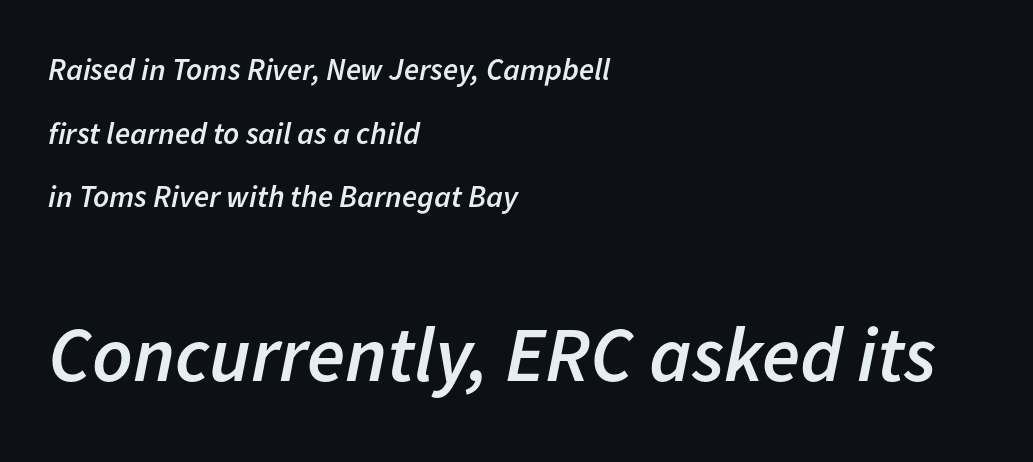
Q: Is the text bold? A: Semi-bold.
Q: Is the text italic (slanted)? A: Yes, it leans right by about 11 degrees.
Q: Is the text underlined? A: No.
Q: How is the paragraph aligned? A: Left-aligned.
Q: Is the spacing between letters normal or unusually wide? A: Normal.
Q: Is the spacing between lines tight, normal or loose? A: Loose.
Q: Which block of text is set in a larger size, the first (top) or the second (bottom)? A: The second (bottom) one.
Q: Width (condensed, normal, or wide)? A: Normal.
Q: Stroke contrast? A: Low.
Q: x-height? A: Medium.
Q: Monospaced? A: No.
